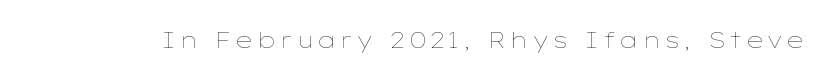
{"italic": "no", "bold": "no", "underline": "no", "glyph_px": 22}
